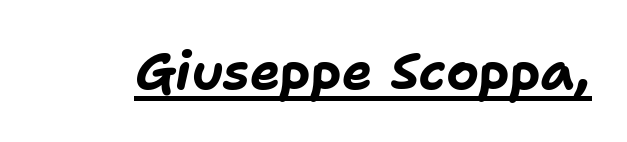
{"italic": "yes", "lean": "right", "slant_degrees": 11, "bold": "yes", "weight": "bold", "width": "normal", "stroke_contrast": "low", "x_height": "medium", "monospaced": "no", "underline": "yes", "letter_spacing": "normal", "letter_spacing_em": 0.0, "glyph_px": 51}
